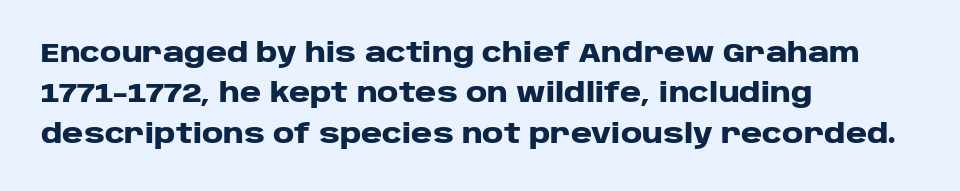
{"italic": "no", "bold": "yes", "underline": "no", "align": "left", "line_spacing": "normal", "line_spacing_ratio": 1.55, "letter_spacing": "normal", "letter_spacing_em": 0.0, "glyph_px": 26}
